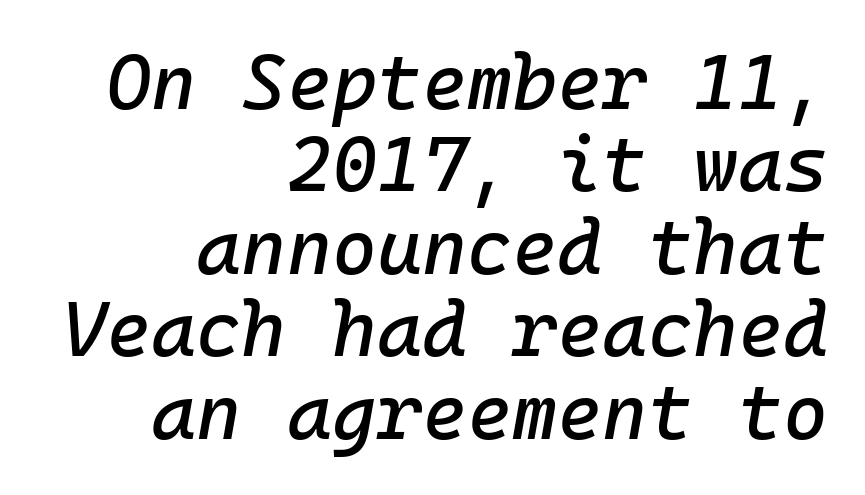
Q: Is the text italic (slanted)? A: Yes, it leans right by about 10 degrees.
Q: Is the text underlined? A: No.
Q: How is the paragraph aligned? A: Right-aligned.
Q: Is the spacing between letters normal or unusually wide? A: Normal.
Q: Is the spacing between lines tight, normal or loose? A: Tight.
Q: Width (condensed, normal, or wide)? A: Normal.
Q: Stroke contrast? A: Low.
Q: x-height? A: Medium.
Q: Monospaced? A: Yes.
